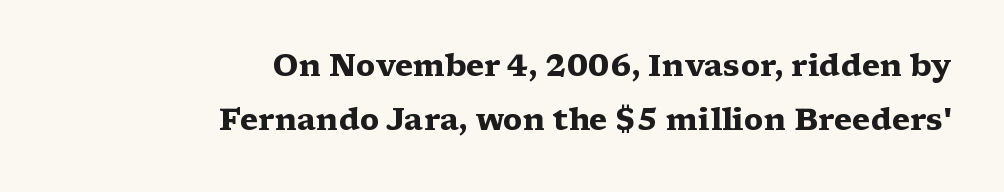
{"serif": "yes", "italic": "no", "bold": "yes", "weight": "heavy", "width": "wide", "stroke_contrast": "medium", "x_height": "medium", "monospaced": "no", "underline": "no", "align": "right", "line_spacing_ratio": 1.81, "letter_spacing": "normal", "letter_spacing_em": 0.0, "glyph_px": 30}
